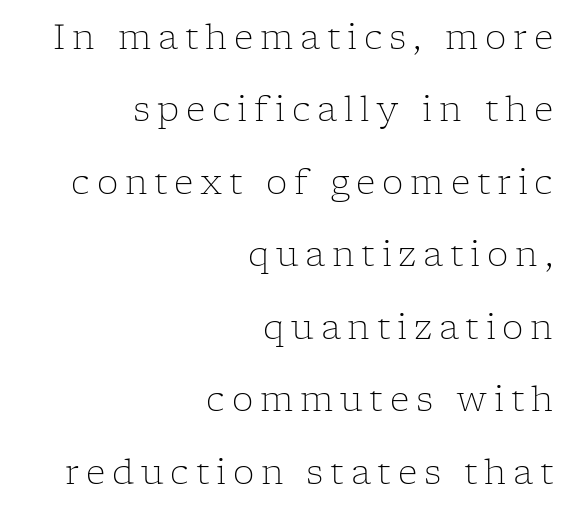
Unlike italic type, these characters show no tilt at all. This sample uses expanded letter spacing, leaving extra air between glyphs. A quiet, ordinary-to-light weight characterises the typeface. The rag falls on the left side of this text block. The glyphs are unaccompanied by any horizontal stroke below them.
